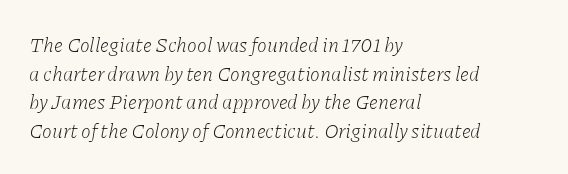
{"italic": "yes", "lean": "right", "slant_degrees": 11, "bold": "no", "underline": "no", "align": "left", "line_spacing": "normal", "line_spacing_ratio": 1.43, "letter_spacing": "normal", "letter_spacing_em": 0.0, "glyph_px": 20}
